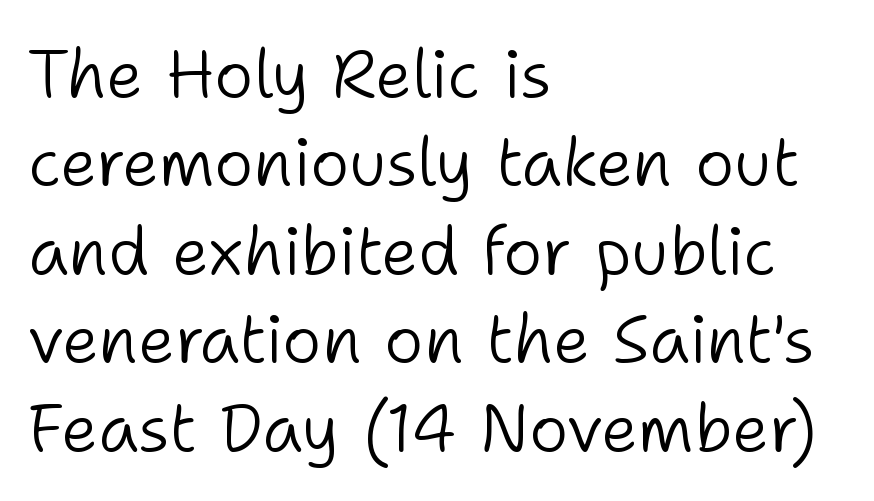
Q: Is the text bold? A: No.
Q: Is the text italic (slanted)? A: No, it is upright.
Q: Is the typeface a serif or a sans-serif typeface? A: Sans-serif.
Q: Is the text underlined? A: No.
Q: How is the paragraph aligned? A: Left-aligned.
Q: Is the spacing between letters normal or unusually wide? A: Normal.
Q: Is the spacing between lines tight, normal or loose? A: Normal.
Q: Width (condensed, normal, or wide)? A: Normal.
Q: Stroke contrast? A: Low.
Q: x-height? A: Medium.
Q: Monospaced? A: No.
